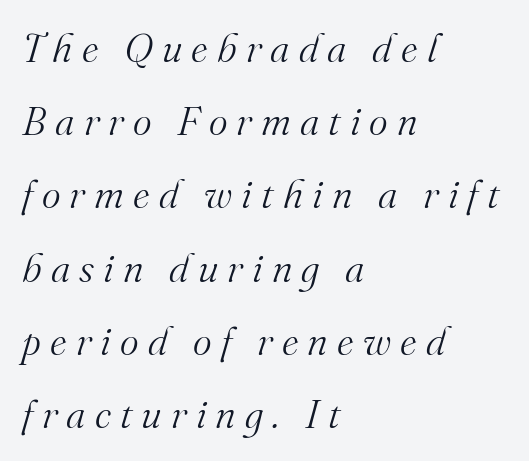
The font sits on the lighter half of the weight spectrum, regular included. Small tapered or slab feet sit at the stroke ends, so this counts as serif. Is the block centered? No — it sits flush against the left margin. Character widths vary here, with narrow letters taking less room than wide ones. Has an underline been added? It has not.
